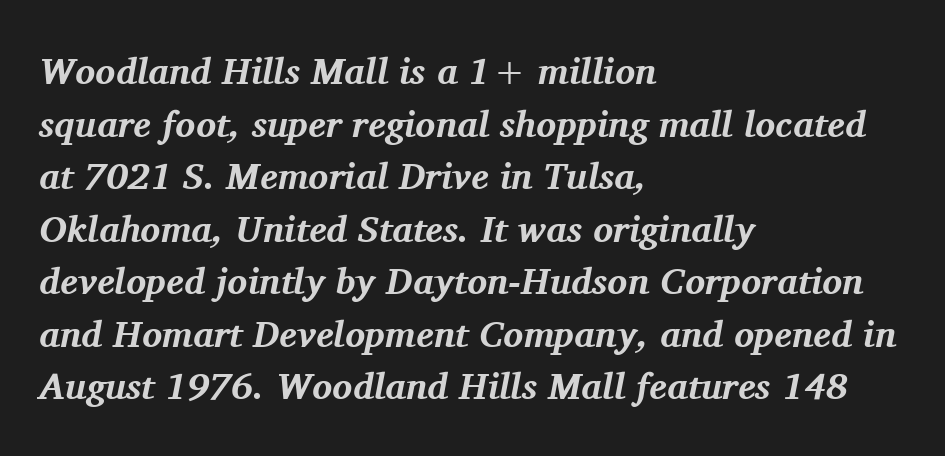
{"serif": "yes", "italic": "yes", "lean": "right", "slant_degrees": 11, "bold": "yes", "weight": "bold", "width": "normal", "stroke_contrast": "medium", "x_height": "medium", "monospaced": "no", "underline": "no", "align": "left", "line_spacing": "normal", "line_spacing_ratio": 1.42, "letter_spacing": "normal", "letter_spacing_em": 0.0, "glyph_px": 37}
